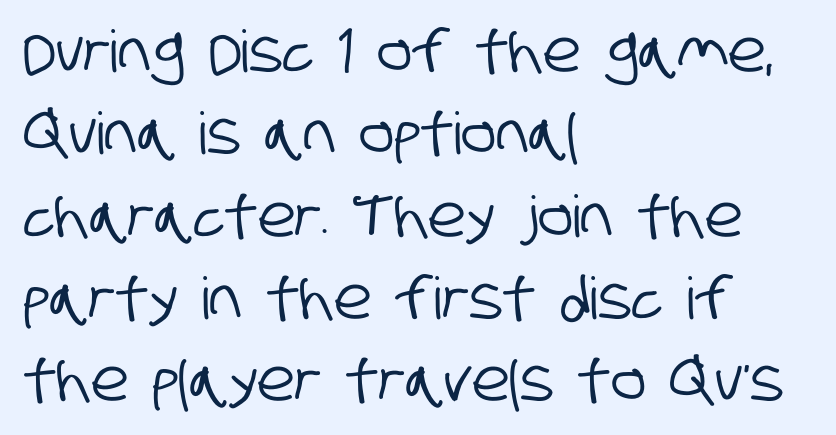
Q: Is the typeface a serif or a sans-serif typeface? A: Sans-serif.
Q: Is the text underlined? A: No.
Q: How is the paragraph aligned? A: Left-aligned.
Q: Is the spacing between letters normal or unusually wide? A: Normal.
Q: Is the spacing between lines tight, normal or loose? A: Normal.
Q: Width (condensed, normal, or wide)? A: Condensed.
Q: Stroke contrast? A: Low.
Q: x-height? A: Large.
Q: Monospaced? A: No.
